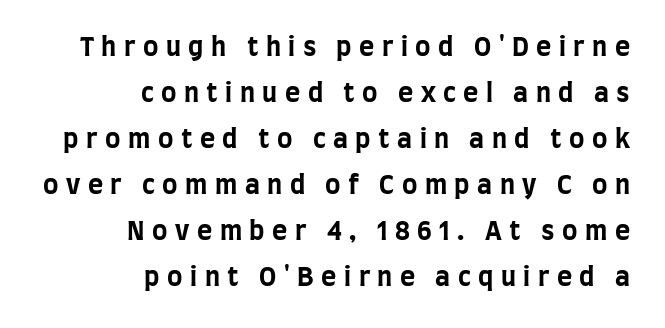
The letters are bold, with thick, heavy strokes. Short note: letters widely spaced. The passage shown is not underscored anywhere. The letters stand straight up with perfectly vertical stems. Teacher's note: observe the even right margin — that is flush-right alignment.
